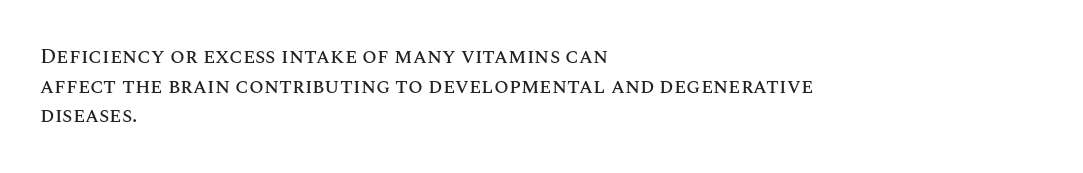
Caption: standard tracking, unaltered. Only glyphs here, with clear space below each row. The line-height multiplier appears to be the usual default. The typography opts for an upright posture over an oblique one. A student would call this left alignment; a typographer would say flush left, rag right.
